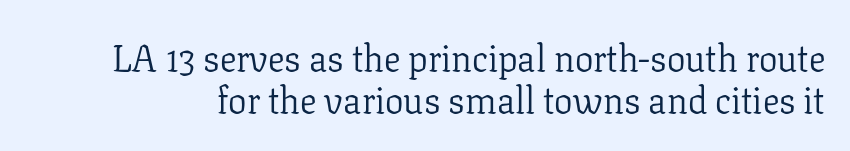
{"serif": "yes", "italic": "no", "bold": "no", "weight": "light", "width": "normal", "stroke_contrast": "low", "x_height": "medium", "monospaced": "no", "underline": "no", "line_spacing": "tight", "line_spacing_ratio": 1.13, "letter_spacing": "normal", "letter_spacing_em": 0.0, "glyph_px": 37}
